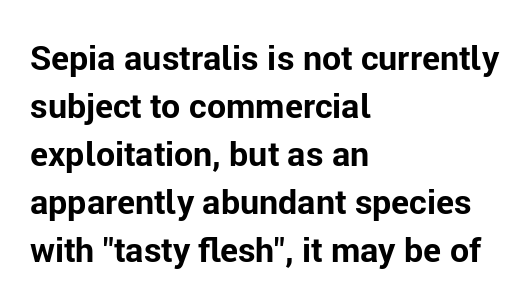
{"serif": "no", "italic": "no", "bold": "yes", "weight": "bold", "width": "normal", "stroke_contrast": "low", "x_height": "medium", "monospaced": "no", "underline": "no", "align": "left", "line_spacing": "normal", "line_spacing_ratio": 1.41, "letter_spacing": "normal", "letter_spacing_em": 0.0, "glyph_px": 34}
